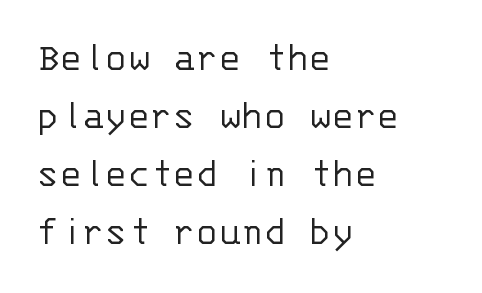
Q: Is the text bold? A: No.
Q: Is the text italic (slanted)? A: No, it is upright.
Q: Is the typeface a serif or a sans-serif typeface? A: Sans-serif.
Q: Is the text underlined? A: No.
Q: How is the paragraph aligned? A: Left-aligned.
Q: Is the spacing between letters normal or unusually wide? A: Normal.
Q: Is the spacing between lines tight, normal or loose? A: Normal.
Q: Width (condensed, normal, or wide)? A: Normal.
Q: Stroke contrast? A: Low.
Q: x-height? A: Large.
Q: Monospaced? A: Yes.
